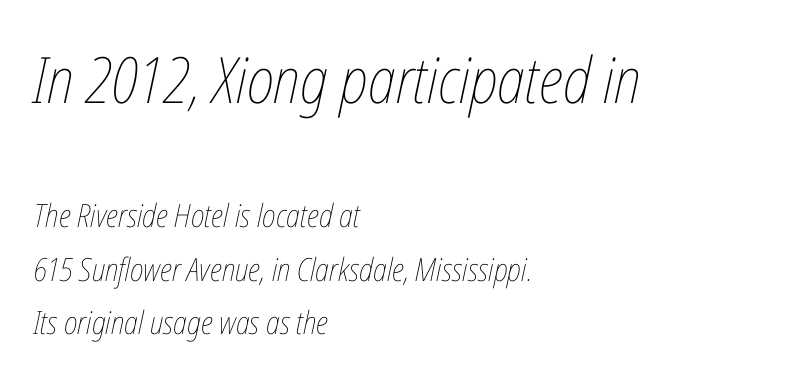
{"italic": "yes", "lean": "right", "slant_degrees": 12, "bold": "no", "weight": "thin", "width": "condensed", "stroke_contrast": "low", "x_height": "medium", "monospaced": "no", "underline": "no", "align": "left", "line_spacing": "normal", "line_spacing_ratio": 1.67, "letter_spacing": "normal", "letter_spacing_em": 0.0, "larger_block": "first", "size_ratio": 2.0, "glyph_px": 64}
